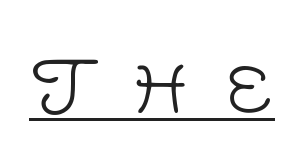
Q: Is the text bold? A: No.
Q: Is the text italic (slanted)? A: Yes.
Q: Is the typeface a serif or a sans-serif typeface? A: Sans-serif.
Q: Is the text underlined? A: Yes.
Q: Is the spacing between letters normal or unusually wide? A: Unusually wide.
Q: Width (condensed, normal, or wide)? A: Normal.
Q: Stroke contrast? A: Low.
Q: x-height? A: Large.
Q: Monospaced? A: No.
